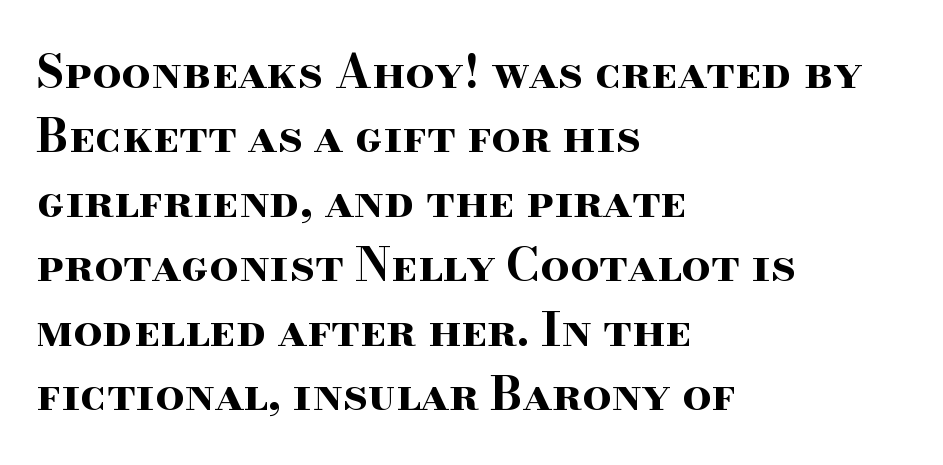
Vertical strokes here are truly vertical. Stroke terminals: seriffed. Honestly, the letter spacing is just normal — you wouldn't notice it. If you measured baseline to baseline, you'd find a middling distance. The typesetting leans heavy: a genuine bold. The text block is weighted toward the left margin, trailing off unevenly rightward.
